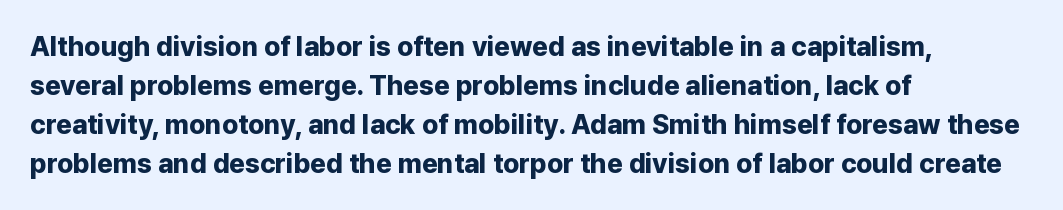
Line starts are locked; line ends wander. On the weight axis this lands at bold, roughly 700. Italic: no, the glyphs are upright roman. Glance below the letters and you will spot only blank space.
